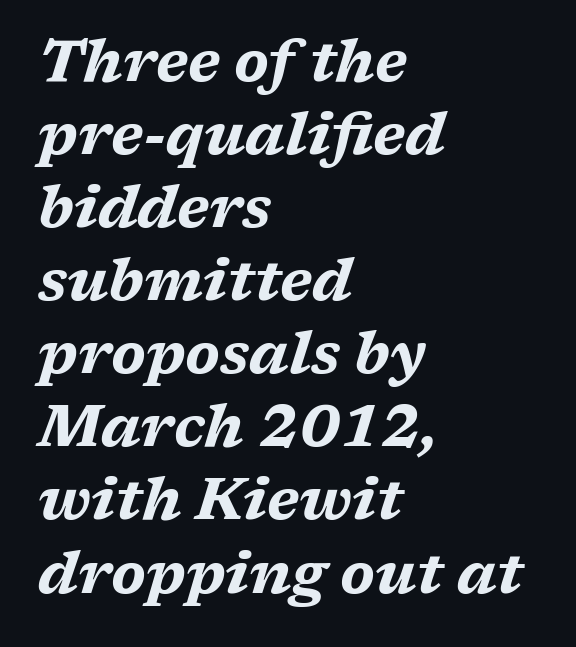
{"italic": "yes", "lean": "right", "slant_degrees": 17, "bold": "yes", "weight": "bold", "width": "wide", "stroke_contrast": "medium", "x_height": "medium", "monospaced": "no", "underline": "no", "align": "left", "line_spacing": "normal", "line_spacing_ratio": 1.26, "letter_spacing": "normal", "letter_spacing_em": 0.0, "glyph_px": 58}
